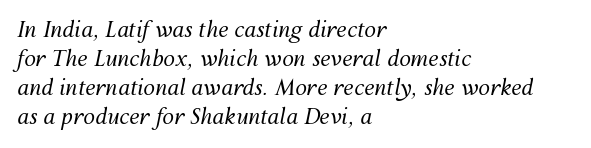
Q: Is the text bold? A: No.
Q: Is the text italic (slanted)? A: Yes, it leans right by about 12 degrees.
Q: Is the text underlined? A: No.
Q: How is the paragraph aligned? A: Left-aligned.
Q: Is the spacing between letters normal or unusually wide? A: Normal.
Q: Is the spacing between lines tight, normal or loose? A: Normal.
